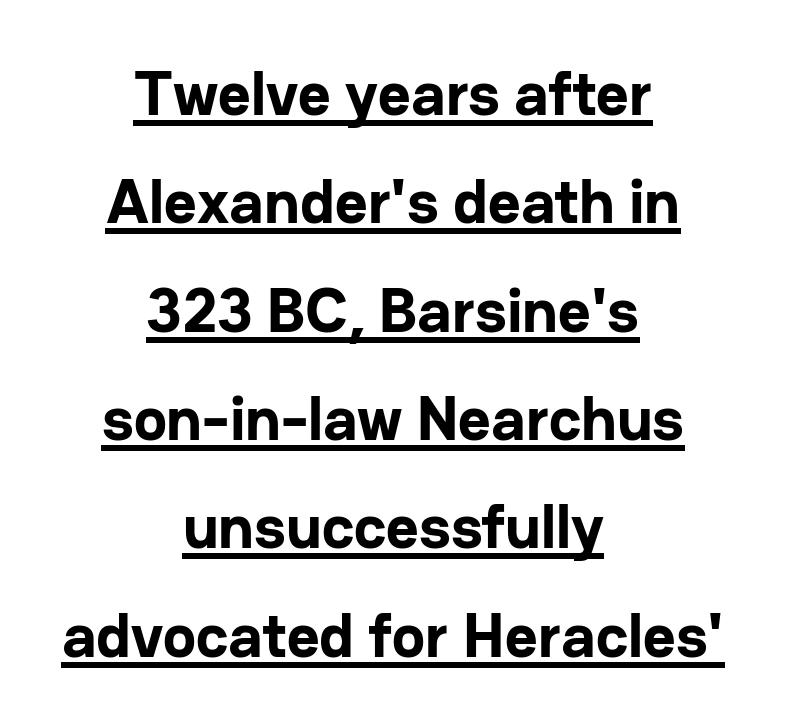
The image shows 63 px bold sans-serif type, upright; set centered, line spacing 1.72x, normal letter spacing, underlined; low stroke contrast and a medium x-height.
